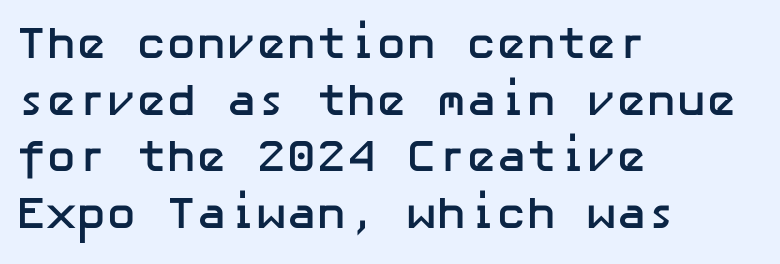
Q: Is the text bold? A: Yes.
Q: Is the text italic (slanted)? A: No, it is upright.
Q: Is the typeface a serif or a sans-serif typeface? A: Sans-serif.
Q: Is the text underlined? A: No.
Q: How is the paragraph aligned? A: Left-aligned.
Q: Is the spacing between letters normal or unusually wide? A: Normal.
Q: Is the spacing between lines tight, normal or loose? A: Normal.
Q: Width (condensed, normal, or wide)? A: Normal.
Q: Stroke contrast? A: Low.
Q: x-height? A: Medium.
